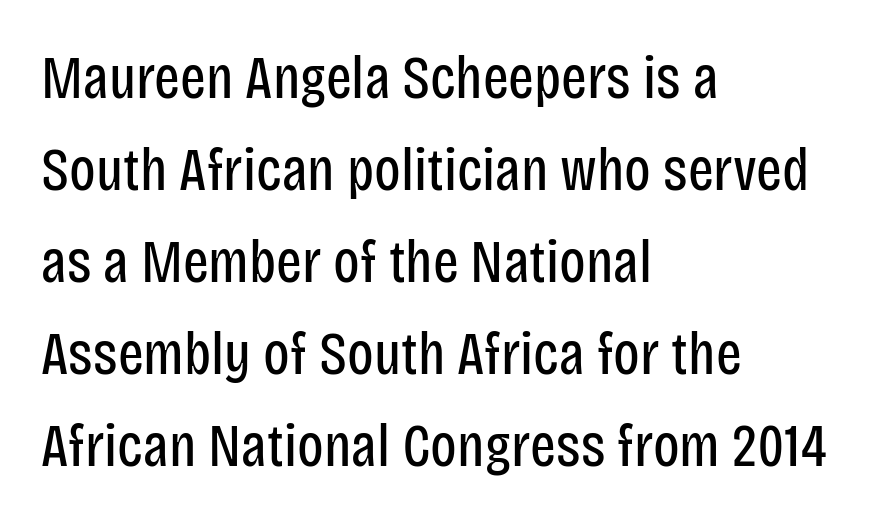
{"serif": "no", "italic": "no", "bold": "no", "weight": "regular", "width": "condensed", "stroke_contrast": "low", "x_height": "large", "monospaced": "no", "underline": "no", "align": "left", "line_spacing": "normal", "line_spacing_ratio": 1.51, "letter_spacing": "normal", "letter_spacing_em": 0.0, "glyph_px": 61}
